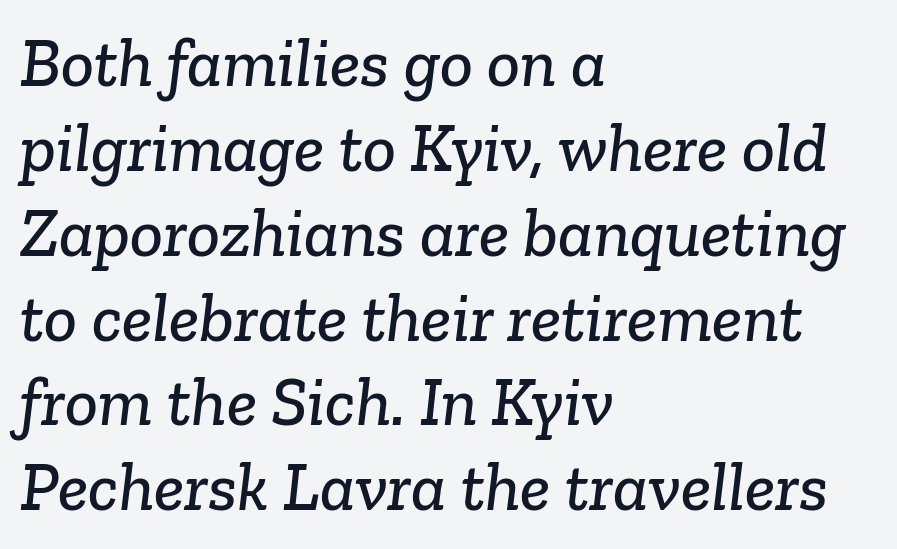
Q: Is the typeface a serif or a sans-serif typeface? A: Serif.
Q: Is the text underlined? A: No.
Q: How is the paragraph aligned? A: Left-aligned.
Q: Is the spacing between letters normal or unusually wide? A: Normal.
Q: Width (condensed, normal, or wide)? A: Normal.
Q: Stroke contrast? A: Low.
Q: x-height? A: Medium.
Q: Monospaced? A: No.
